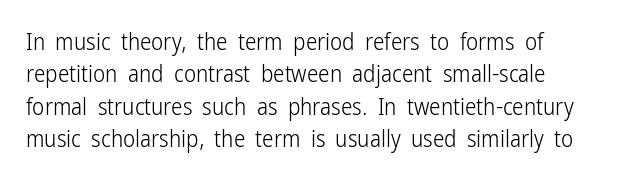
The image shows 23 px text type, upright; set left-aligned, normal line spacing (1.41x), normal letter spacing, not underlined.
